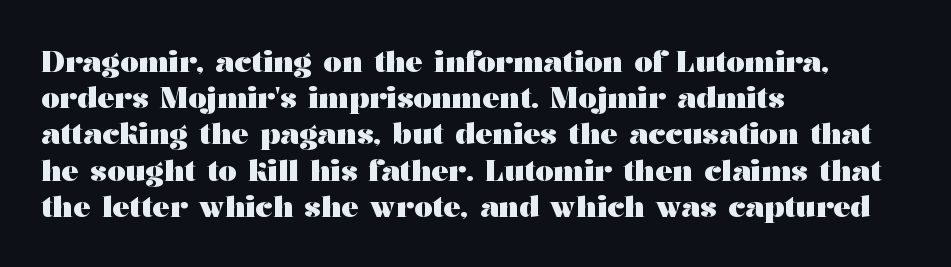
The letters carry serifs — small finishing strokes at the ends of their stems. Vertical strokes here are truly vertical. Caption: multi-line text, flush left, ragged right. Compared with an ordinary text face, these strokes are far heavier — a full bold. These lines sit exactly where default settings would place them. The string is rendered with underlining switched off.
